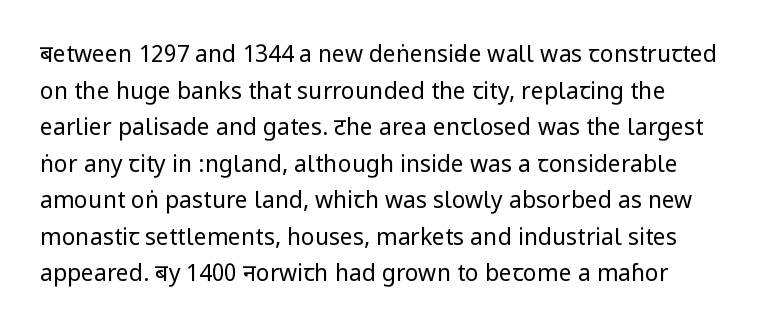
{"italic": "no", "bold": "no", "underline": "no", "line_spacing": "normal", "line_spacing_ratio": 1.59, "letter_spacing": "normal", "letter_spacing_em": 0.0, "glyph_px": 23}
